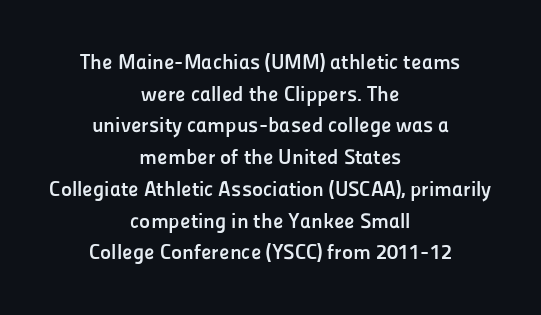
The image shows 21 px bold type, upright; set centered, normal line spacing (1.51x), normal letter spacing, not underlined.
